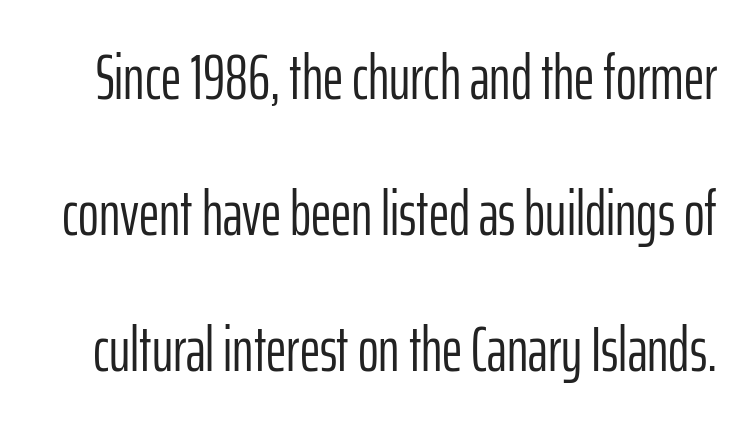
Q: Is the text bold? A: No.
Q: Is the text italic (slanted)? A: No, it is upright.
Q: Is the typeface a serif or a sans-serif typeface? A: Sans-serif.
Q: Is the text underlined? A: No.
Q: Is the spacing between letters normal or unusually wide? A: Normal.
Q: Is the spacing between lines tight, normal or loose? A: Loose.
Q: Width (condensed, normal, or wide)? A: Condensed.
Q: Stroke contrast? A: Low.
Q: x-height? A: Medium.
Q: Monospaced? A: No.
